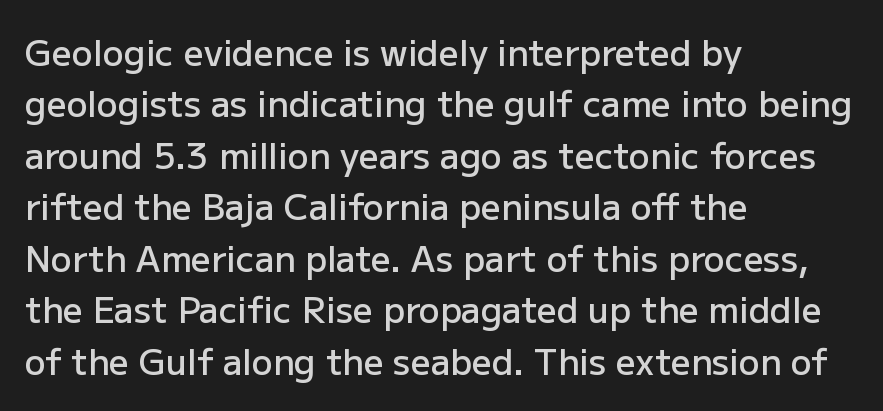
{"serif": "no", "italic": "no", "bold": "semi", "weight": "semibold", "width": "normal", "stroke_contrast": "low", "x_height": "medium", "monospaced": "no", "underline": "no", "align": "left", "line_spacing": "normal", "line_spacing_ratio": 1.47, "letter_spacing": "normal", "letter_spacing_em": 0.0, "glyph_px": 35}
